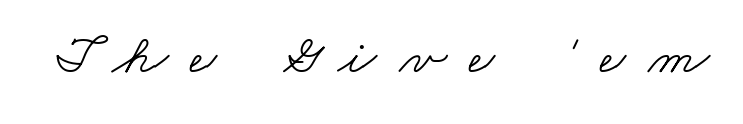
The weight tops out at a normal text grade. The face used here is proportionally spaced, like ordinary book or web type. Honestly, there is no underline to notice here at all. There is plenty of visible air inserted between adjacent glyphs. To sum up the face: it has serifs.
